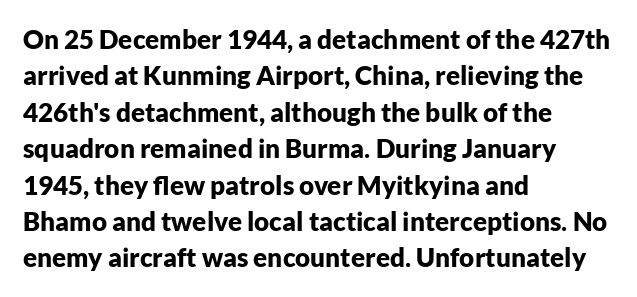
Characters remain perfectly vertical along every line. The passage is arranged the way most books set body copy — flush left. These lines sit exactly where default settings would place them. Nobody touched the tracking dial on this one. Descender tails drop into unmarked territory. Is the type bold? Yes — the strokes are clearly thick and heavy.
